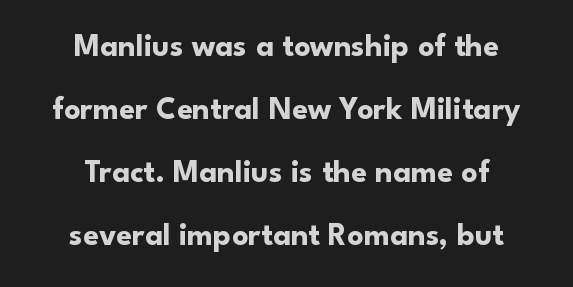
How are the letters spaced? Ordinarily, with no added tracking. This sample has the flowing, uneven cadence of proportional lettering. The glyphs in this specimen are sans serif. Short and long lines alike share a common midpoint. This block would shrink considerably if given ordinary leading; it's expanded now.
